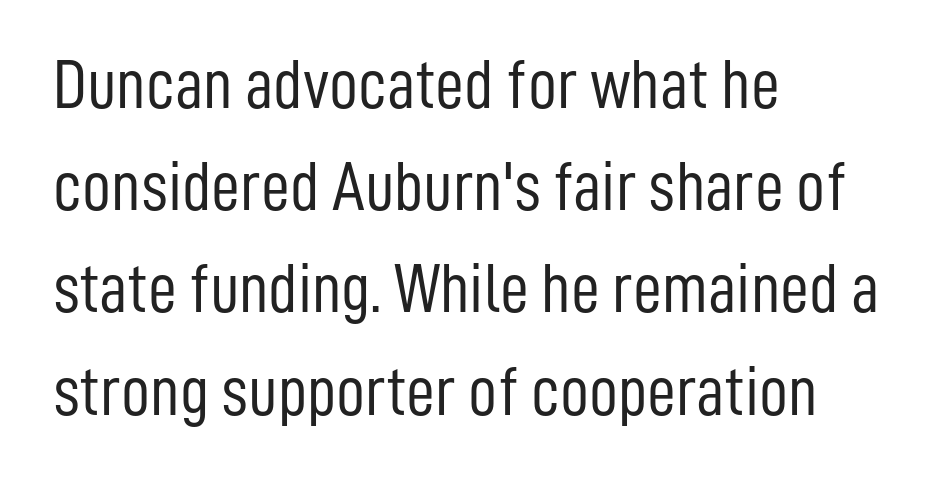
{"serif": "no", "italic": "no", "bold": "no", "weight": "light", "width": "condensed", "stroke_contrast": "low", "x_height": "medium", "monospaced": "no", "underline": "no", "align": "left", "line_spacing": "normal", "line_spacing_ratio": 1.44, "letter_spacing": "normal", "letter_spacing_em": 0.0, "glyph_px": 71}
